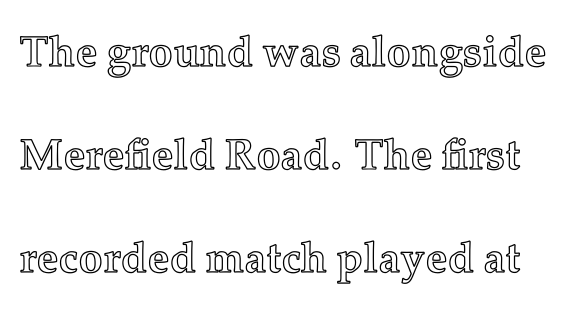
The image shows 43 px text type, upright; set loose line spacing (2.39x), normal letter spacing, not underlined; a medium x-height.
